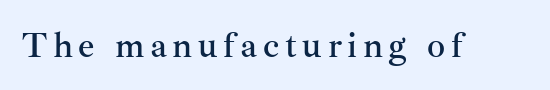
{"serif": "yes", "italic": "no", "width": "normal", "stroke_contrast": "medium", "x_height": "small", "monospaced": "no", "underline": "no", "glyph_px": 36}
